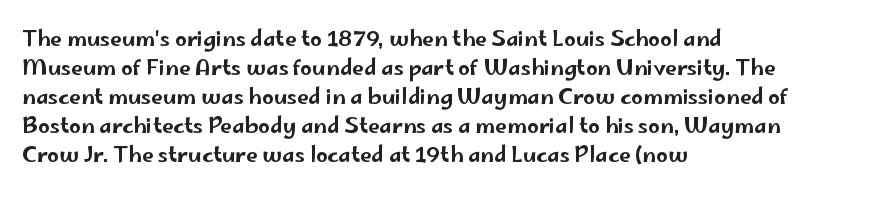
The image shows 21 px text type, upright; set left-aligned, normal line spacing (1.38x), normal letter spacing, not underlined.
